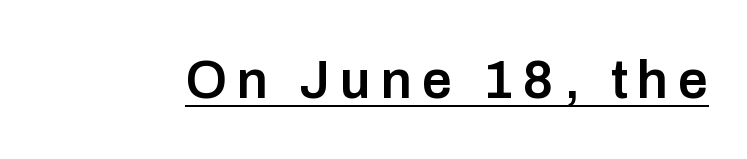
{"serif": "no", "italic": "no", "bold": "semi", "weight": "semibold", "width": "normal", "stroke_contrast": "low", "x_height": "medium", "monospaced": "no", "underline": "yes", "glyph_px": 53}
